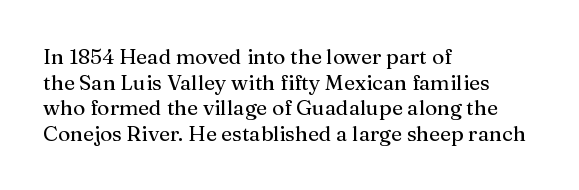
Q: Is the text italic (slanted)? A: No, it is upright.
Q: Is the text underlined? A: No.
Q: How is the paragraph aligned? A: Left-aligned.
Q: Is the spacing between letters normal or unusually wide? A: Normal.
